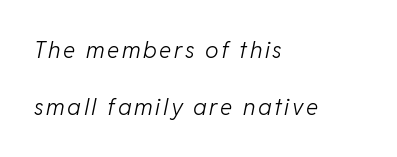
Q: Is the text bold? A: No.
Q: Is the text italic (slanted)? A: Yes, it leans right by about 11 degrees.
Q: Is the text underlined? A: No.
Q: How is the paragraph aligned? A: Left-aligned.
Q: Is the spacing between lines tight, normal or loose? A: Loose.
